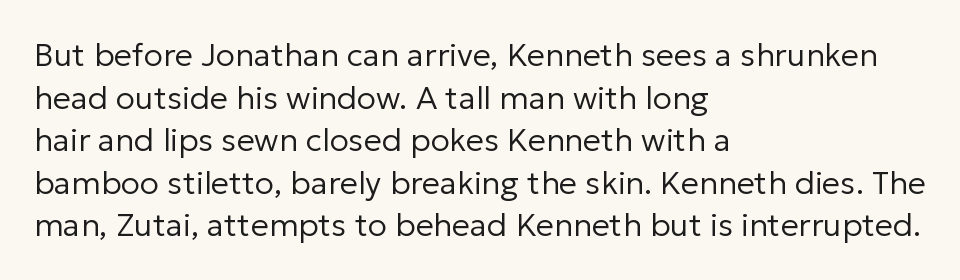
Looks like regular typesetting: each glyph gets only the width it needs. The font family rendered here belongs to the sans-serif group. Each stroke keeps to a modest, everyday thickness or less. Decoration check: the copy has no underline.
